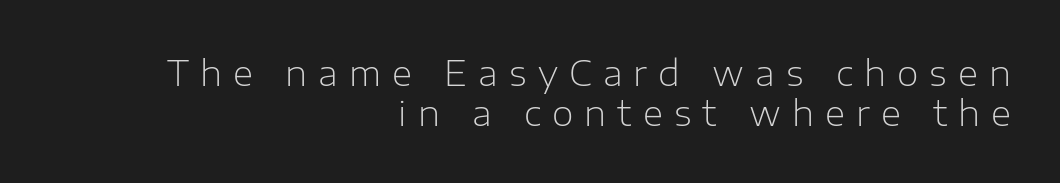
This sample trades vertical openness for compactness between lines. Does the lettering tilt? It doesn't — this is upright. The tracking jumps out immediately: characters are airy and widely separated. Spacing verdict: proportional, widths tailored to each character.
